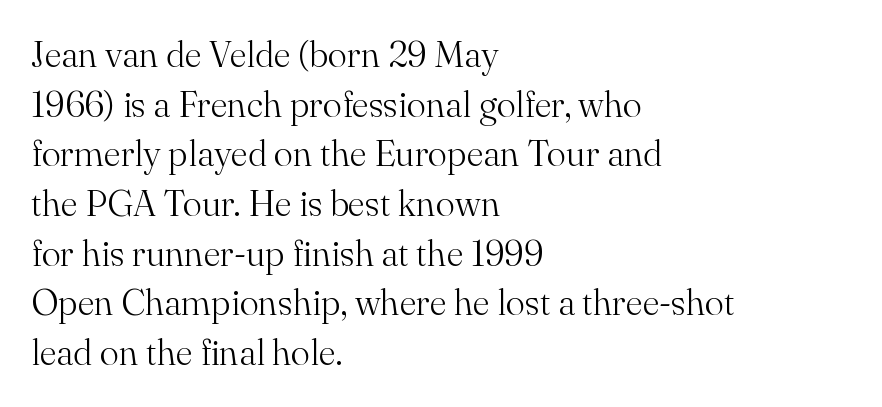
The image shows 36 px light serif type, upright; set left-aligned, normal line spacing (1.38x), normal letter spacing, not underlined; medium stroke contrast and a small x-height.
